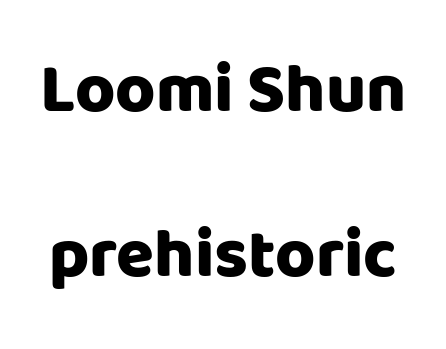
The type sits square on the baseline with zero lean. What's the leading like? Stretched, with rows far apart. Check the space under the baseline: it is left empty. What stands out about the letter spacing? Nothing — it is the standard amount. The passage shown is emphatically bold. Do the characters align in a grid? No, the font is proportional.
